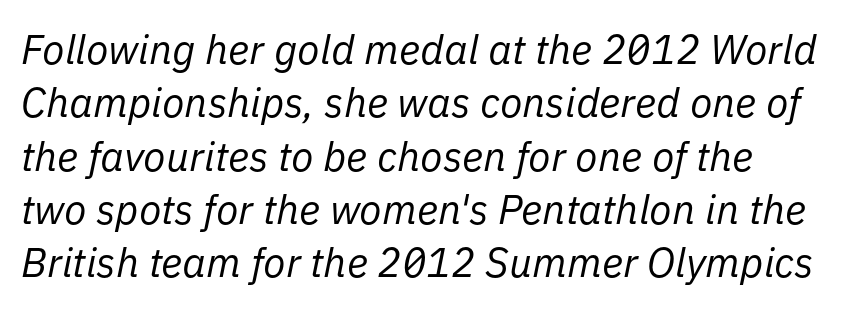
The image shows 41 px regular-weight type, italic (leaning right); set left-aligned, normal line spacing (1.3x), normal letter spacing, not underlined; low stroke contrast and a medium x-height.
